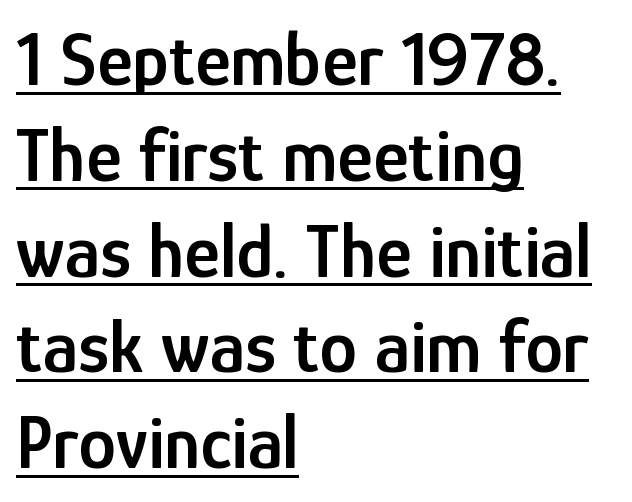
This is sans-serif lettering, the kind often seen on screens and signage. Does a line run under the words? Yes, clearly. These lines are set flush left with a ragged right edge. Students, note that the glyphs here touch the page at normal intervals. No italicization has been applied; the sample stays upright.
